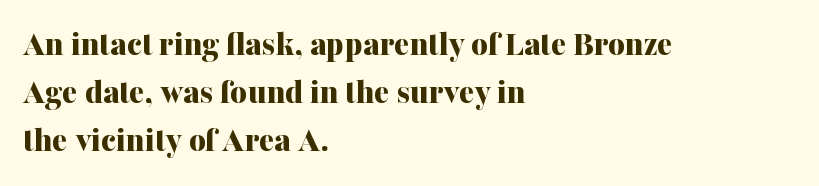
Plenty of ink on the page — the face is bold. Style check: upright. Between one letter and the next there's only the usual sliver of space. Proportional: the letters do not fall into vertical columns.
